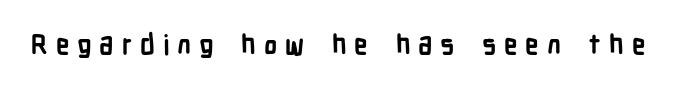
Characters remain perfectly vertical along every line. Caption: expanded tracking, letters set apart. Weight: bold. Descenders are the only things crossing below the line.
